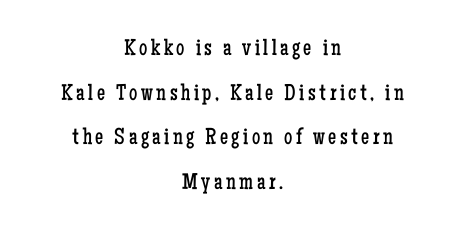
{"italic": "no", "bold": "no", "underline": "no", "align": "center", "line_spacing": "loose", "line_spacing_ratio": 1.94, "glyph_px": 23}
